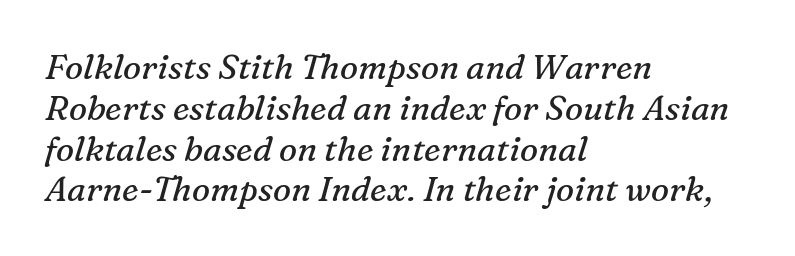
The image shows 34 px regular-weight serif type, italic (leaning right); set left-aligned, line spacing 1.2x, normal letter spacing, not underlined; medium stroke contrast and a medium x-height.
